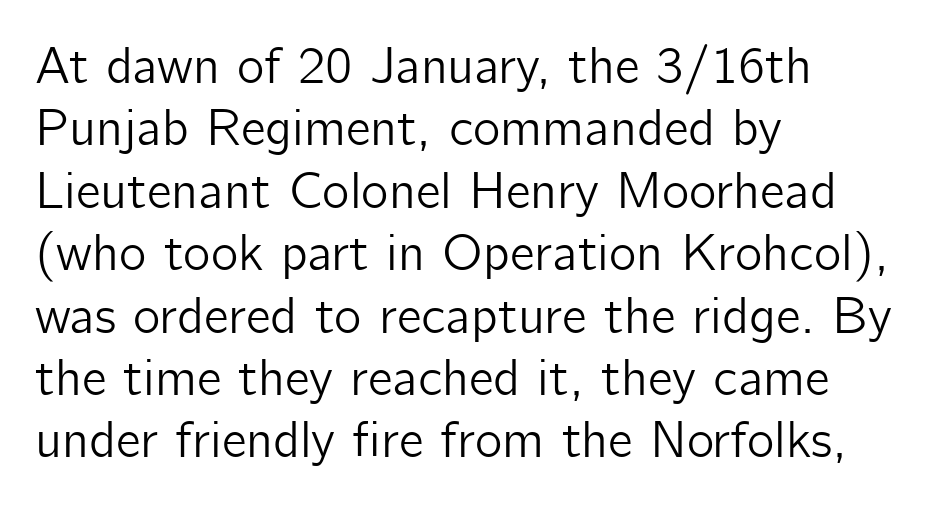
Serif or sans? Sans — the stroke terminals are bare. Here the designer chose a conventional face with non-uniform glyph widths. In terms of posture, this sample is upright. Glance below the letters and you will spot only blank space.
